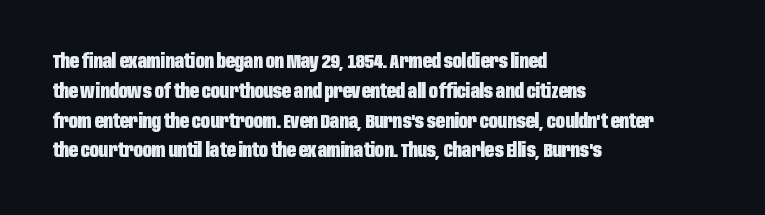
Summary of weight: heavy, a full bold. This sample is left-justified, so line endings fall wherever the words run out. The type sits square on the baseline with zero lean. The lines sit at an ordinary, default distance from one another. A bare baseline throughout the passage. This sample uses plain, unmodified letter spacing.
